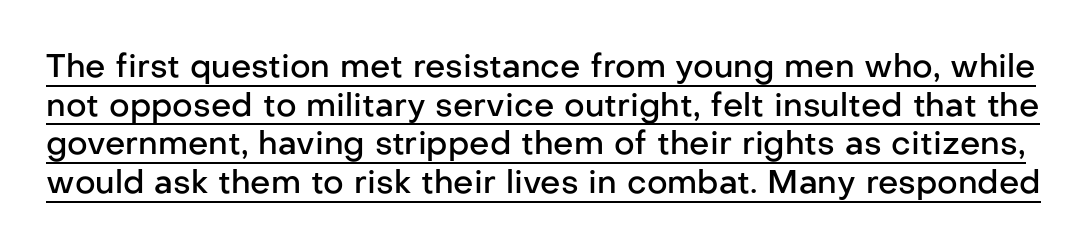
Stems and bowls a touch heavier than normal — semibold. Serif or sans? Sans — the stroke terminals are bare. Caption: lettering with a line underneath. No italicization has been applied; the sample stays upright. Default kerning and tracking; the words read as compact shapes.
